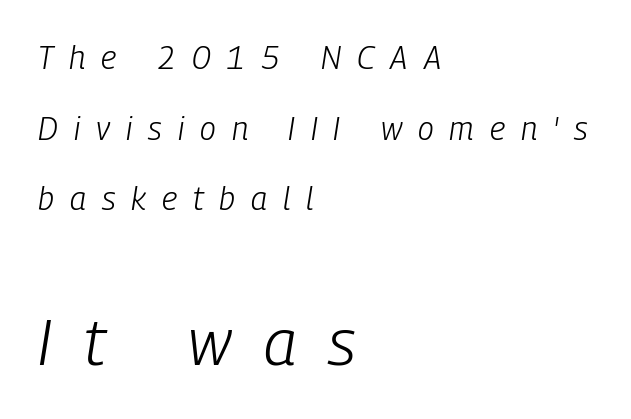
The designer gave the closing block more size than the opening block. Is this a heavy cut? Hardly; it is regular or lighter. Regarding leading, the lines here are spaced well apart. Tracking value appears strongly positive — letters spread wide. Beneath every word, the page is bare. Line beginnings align vertically; line endings do not.
